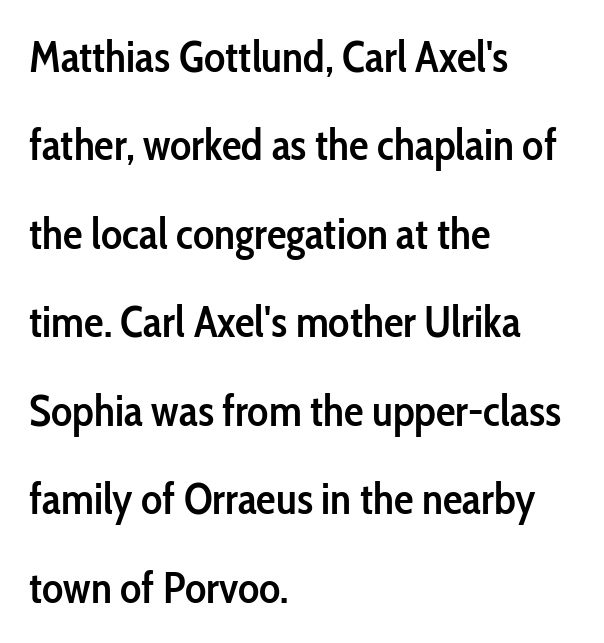
Do the characters align in a grid? No, the font is proportional. Leading: increased. The string is rendered with underlining switched off. Ascenders rise straight up at ninety degrees.
